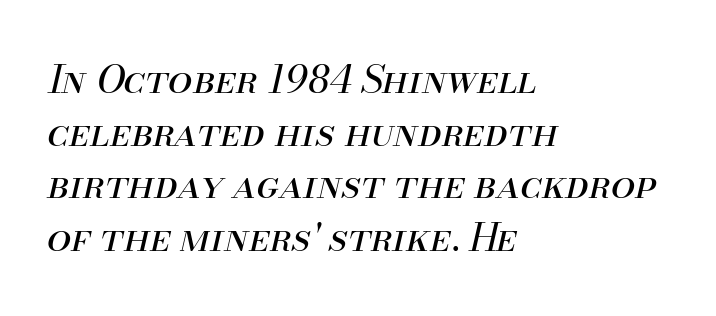
{"italic": "yes", "lean": "right", "slant_degrees": 13, "bold": "no", "weight": "regular", "width": "normal", "stroke_contrast": "medium", "x_height": "small", "monospaced": "no", "underline": "no", "align": "left", "line_spacing": "normal", "line_spacing_ratio": 1.35, "letter_spacing": "normal", "letter_spacing_em": 0.0, "glyph_px": 39}
